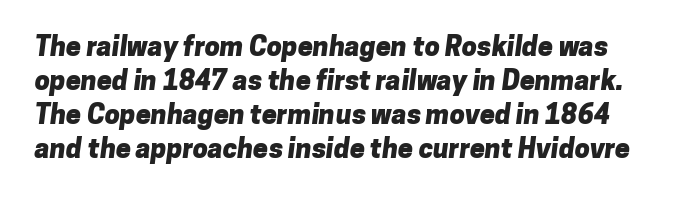
Q: Is the text bold? A: Yes.
Q: Is the text underlined? A: No.
Q: Is the spacing between letters normal or unusually wide? A: Normal.
Q: Is the spacing between lines tight, normal or loose? A: Normal.
